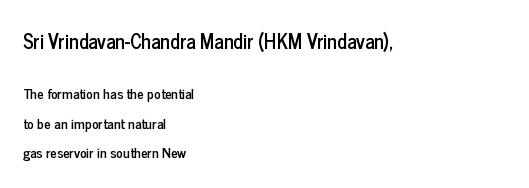
Q: Is the text italic (slanted)? A: No, it is upright.
Q: Is the text underlined? A: No.
Q: How is the paragraph aligned? A: Left-aligned.
Q: Is the spacing between letters normal or unusually wide? A: Normal.
Q: Is the spacing between lines tight, normal or loose? A: Loose.
Q: Which block of text is set in a larger size, the first (top) or the second (bottom)? A: The first (top) one.
